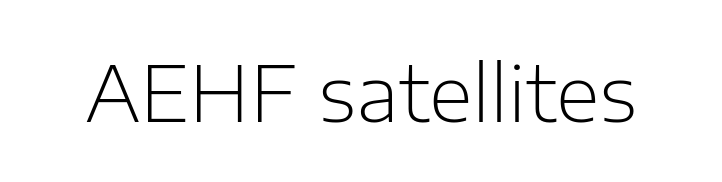
{"serif": "no", "italic": "no", "bold": "no", "weight": "light", "width": "normal", "stroke_contrast": "low", "x_height": "medium", "monospaced": "no", "underline": "no", "letter_spacing": "normal", "letter_spacing_em": 0.0, "glyph_px": 76}
